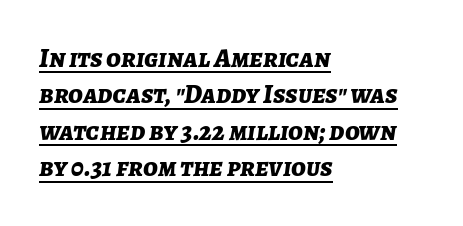
Q: Is the text bold? A: Yes.
Q: Is the text italic (slanted)? A: Yes, it leans right by about 7 degrees.
Q: Is the text underlined? A: Yes.
Q: How is the paragraph aligned? A: Left-aligned.
Q: Is the spacing between letters normal or unusually wide? A: Normal.
Q: Is the spacing between lines tight, normal or loose? A: Normal.
